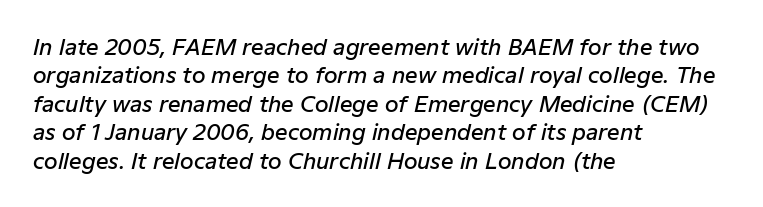
{"italic": "yes", "lean": "right", "slant_degrees": 12, "bold": "semi", "underline": "no", "align": "left", "line_spacing": "normal", "line_spacing_ratio": 1.29, "letter_spacing": "normal", "letter_spacing_em": 0.0, "glyph_px": 22}
